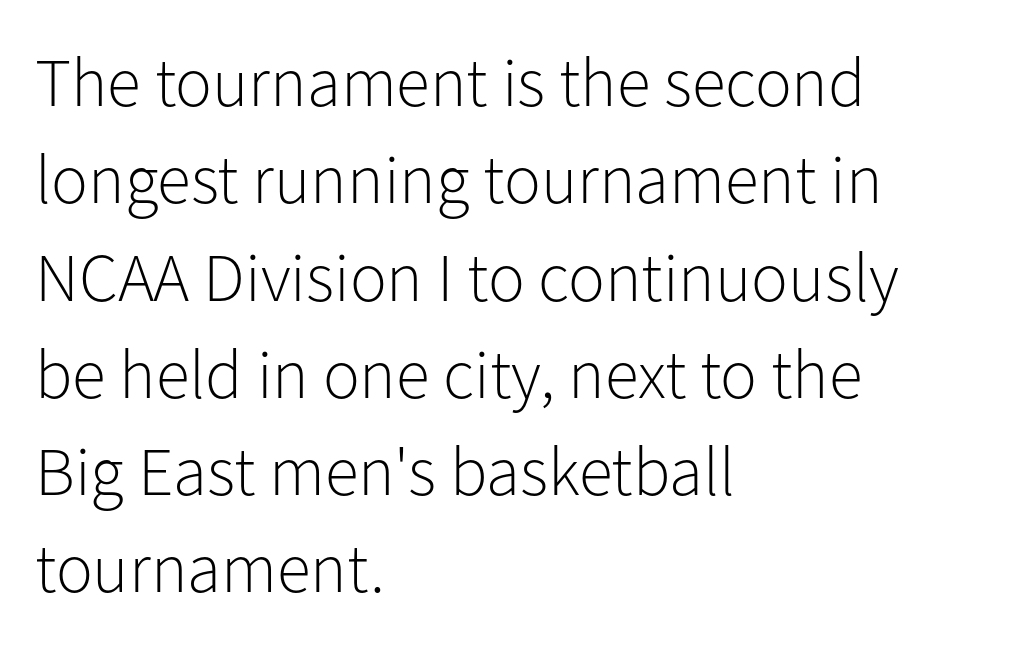
{"serif": "no", "italic": "no", "bold": "no", "weight": "light", "width": "normal", "stroke_contrast": "low", "x_height": "medium", "monospaced": "no", "underline": "no", "align": "left", "line_spacing": "normal", "line_spacing_ratio": 1.41, "letter_spacing": "normal", "letter_spacing_em": 0.0, "glyph_px": 69}
